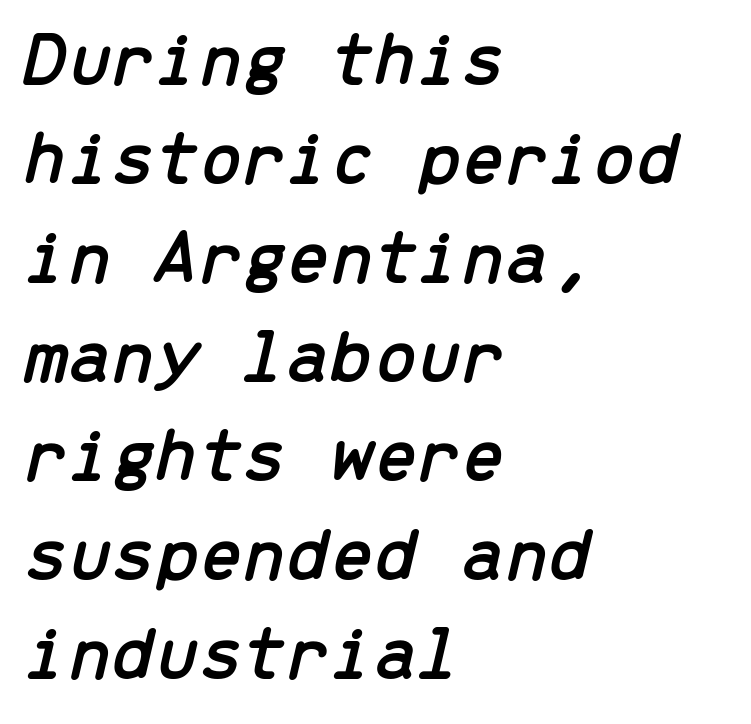
{"italic": "yes", "lean": "right", "slant_degrees": 13, "width": "normal", "stroke_contrast": "low", "x_height": "medium", "monospaced": "yes", "underline": "no", "align": "left", "line_spacing": "normal", "line_spacing_ratio": 1.27, "letter_spacing": "normal", "letter_spacing_em": 0.0, "glyph_px": 78}
